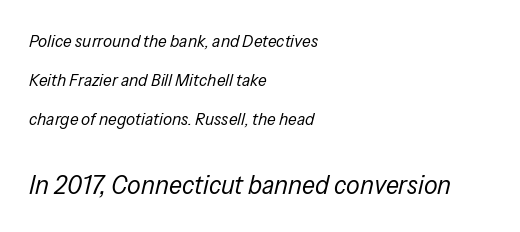
Q: Is the text bold? A: No.
Q: Is the text italic (slanted)? A: Yes, it leans right by about 13 degrees.
Q: Is the text underlined? A: No.
Q: How is the paragraph aligned? A: Left-aligned.
Q: Is the spacing between letters normal or unusually wide? A: Normal.
Q: Is the spacing between lines tight, normal or loose? A: Loose.
Q: Which block of text is set in a larger size, the first (top) or the second (bottom)? A: The second (bottom) one.
